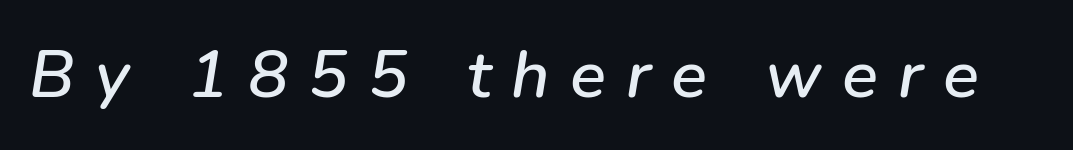
The image shows 67 px text type, italic (leaning right); set unusually wide letter spacing (+0.3 em), not underlined; low stroke contrast and a medium x-height.
